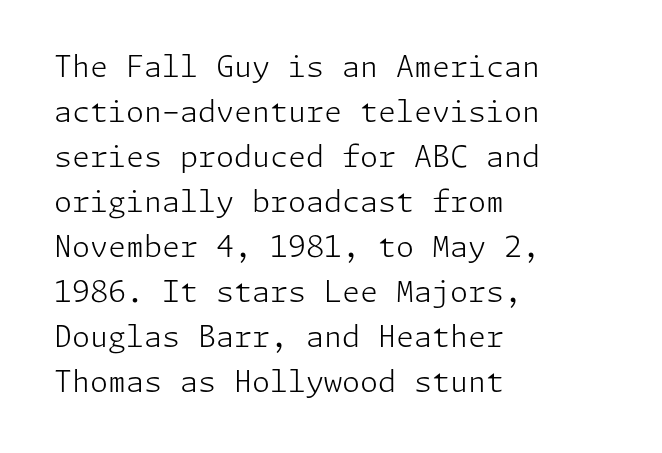
{"serif": "no", "italic": "no", "bold": "no", "weight": "light", "width": "normal", "stroke_contrast": "low", "x_height": "medium", "underline": "no", "align": "left", "line_spacing": "normal", "line_spacing_ratio": 1.55, "letter_spacing": "normal", "letter_spacing_em": 0.0, "glyph_px": 29}
